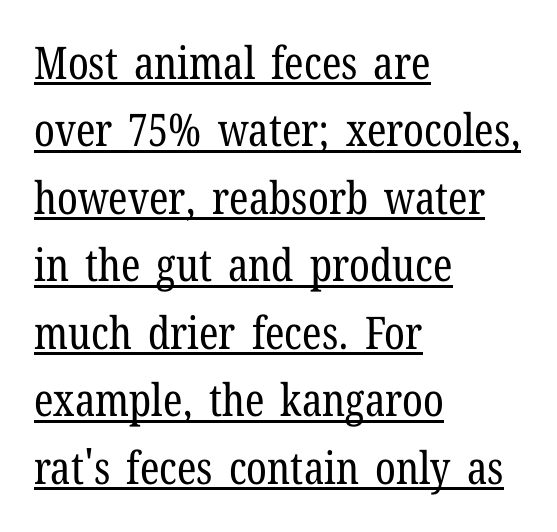
{"serif": "yes", "italic": "no", "bold": "no", "weight": "regular", "width": "condensed", "stroke_contrast": "low", "x_height": "medium", "monospaced": "no", "underline": "yes", "align": "left", "line_spacing": "normal", "line_spacing_ratio": 1.5, "letter_spacing": "normal", "letter_spacing_em": 0.0, "glyph_px": 45}
